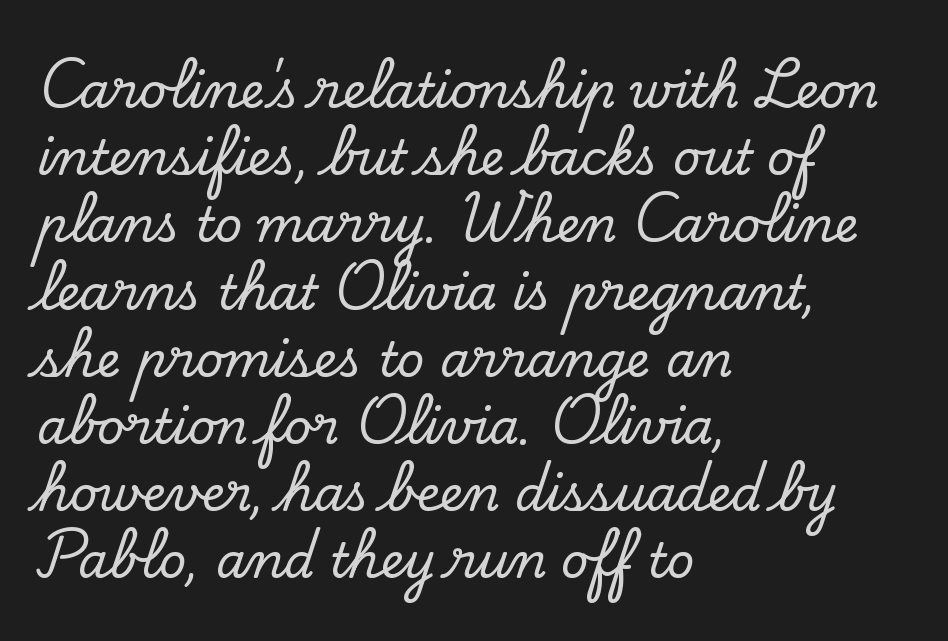
Q: Is the text italic (slanted)? A: Yes.
Q: Is the typeface a serif or a sans-serif typeface? A: Serif.
Q: Is the text underlined? A: No.
Q: How is the paragraph aligned? A: Left-aligned.
Q: Is the spacing between letters normal or unusually wide? A: Normal.
Q: Is the spacing between lines tight, normal or loose? A: Normal.
Q: Width (condensed, normal, or wide)? A: Normal.
Q: Stroke contrast? A: Low.
Q: x-height? A: Small.
Q: Monospaced? A: No.
